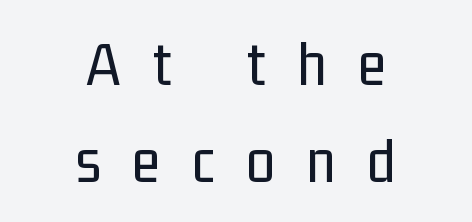
The image shows 65 px regular-weight, condensed sans-serif type, upright; set centered, normal line spacing (1.49x), unusually wide letter spacing (+0.49 em), not underlined; low stroke contrast and a medium x-height.
